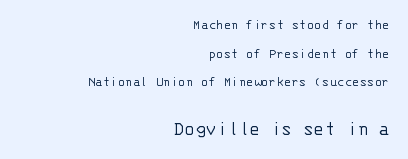
The image shows 20 px text type, upright; set right-aligned, loose line spacing (2.05x), normal letter spacing, not underlined; the second (bottom) block is 1.43x larger.
